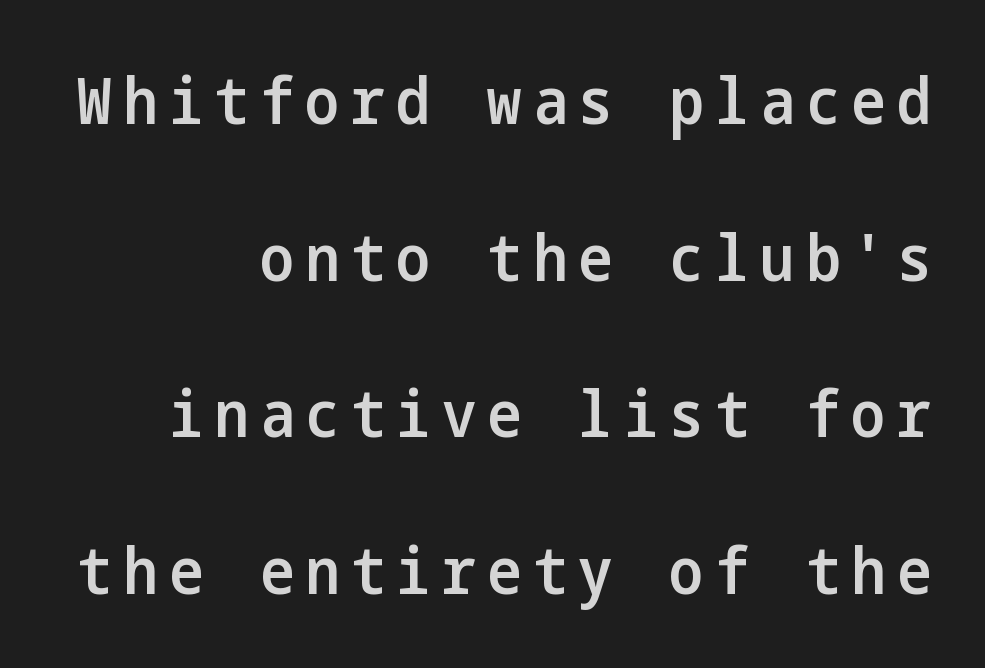
In terms of leading, this rendering errs on the spacious side. Is this a sans? Yes — the strokes have no serifs. Italic: no, the glyphs are upright roman. Anything drawn beneath the words? Only blank space. I'd describe the lettering as semibold — firm but not a full bold.
